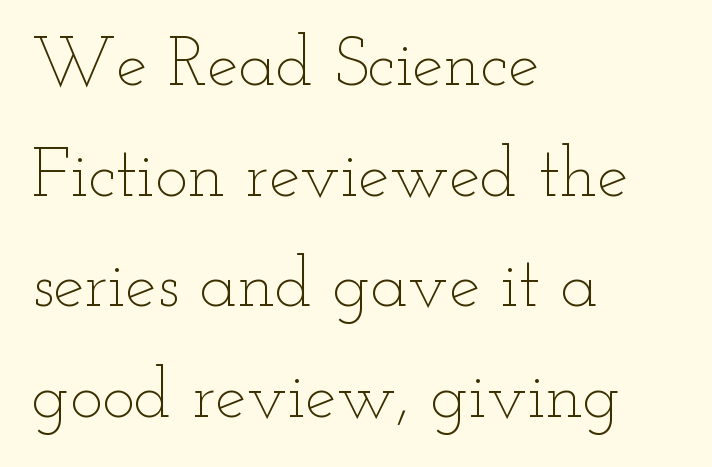
The image shows 70 px thin, wide type, upright; set left-aligned, normal line spacing (1.58x), normal letter spacing, not underlined; low stroke contrast and a small x-height.
